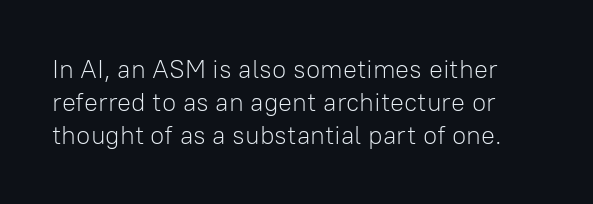
{"italic": "no", "bold": "no", "underline": "no", "line_spacing": "normal", "line_spacing_ratio": 1.27, "letter_spacing": "normal", "letter_spacing_em": 0.0, "glyph_px": 26}
